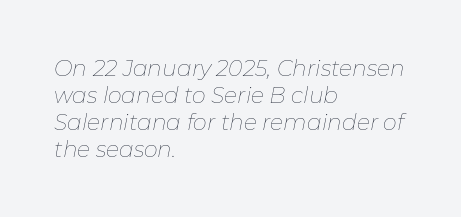
{"italic": "yes", "lean": "right", "slant_degrees": 11, "bold": "no", "underline": "no", "align": "left", "line_spacing_ratio": 1.22, "letter_spacing": "normal", "letter_spacing_em": 0.0, "glyph_px": 22}
